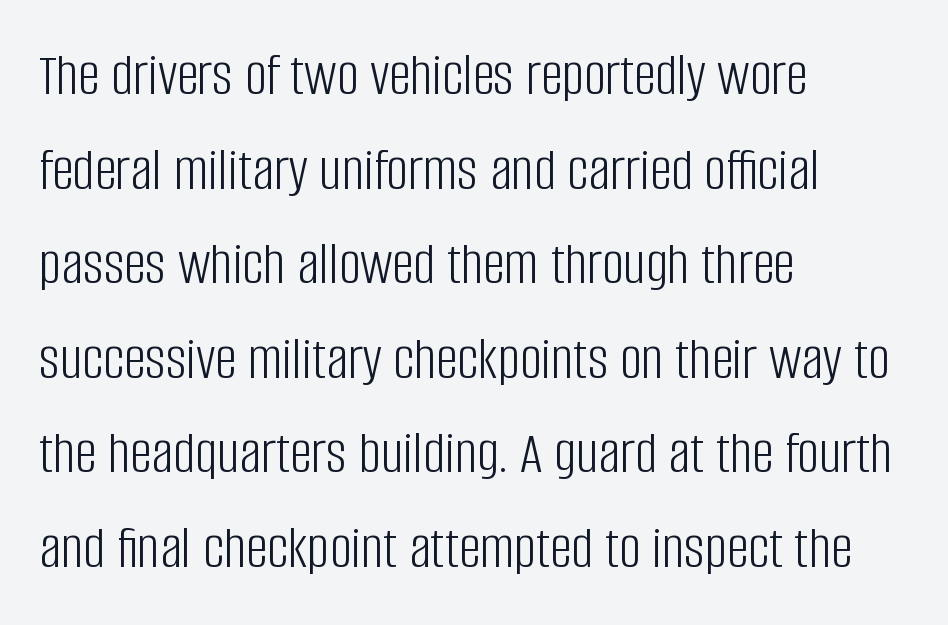
The image shows 61 px light, condensed sans-serif type, upright; set left-aligned, normal line spacing (1.55x), normal letter spacing, not underlined; low stroke contrast and a large x-height.
